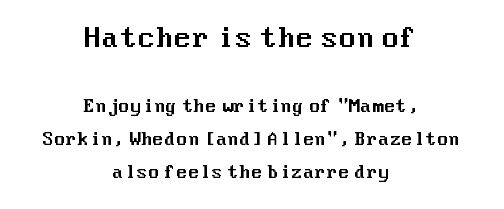
Regarding leading, the lines here are spaced well apart. The baseline area is clear. How are the letters spaced? Ordinarily, with no added tracking. Upright lettering throughout.
